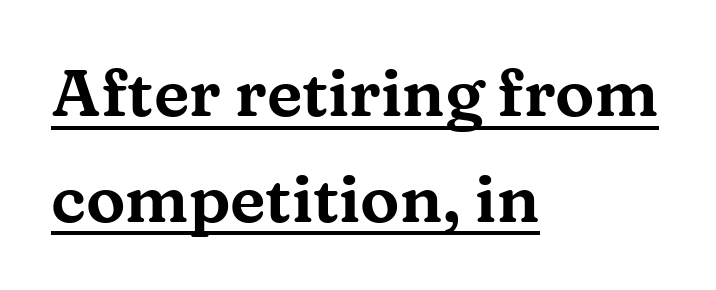
The image shows 66 px wide serif type, upright; set left-aligned, normal line spacing (1.6x), normal letter spacing, underlined; medium stroke contrast and a medium x-height.
